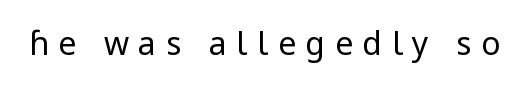
Q: Is the text bold? A: No.
Q: Is the text italic (slanted)? A: No, it is upright.
Q: Is the typeface a serif or a sans-serif typeface? A: Sans-serif.
Q: Is the text underlined? A: No.
Q: Is the spacing between letters normal or unusually wide? A: Unusually wide.
Q: Width (condensed, normal, or wide)? A: Normal.
Q: Stroke contrast? A: Low.
Q: x-height? A: Medium.
Q: Monospaced? A: No.
